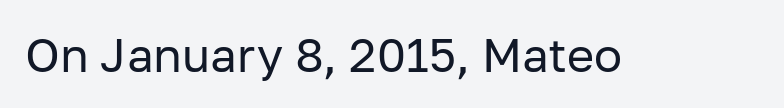
{"serif": "no", "italic": "no", "bold": "no", "weight": "regular", "width": "normal", "stroke_contrast": "low", "x_height": "medium", "monospaced": "no", "underline": "no", "letter_spacing": "normal", "letter_spacing_em": 0.0, "glyph_px": 47}
